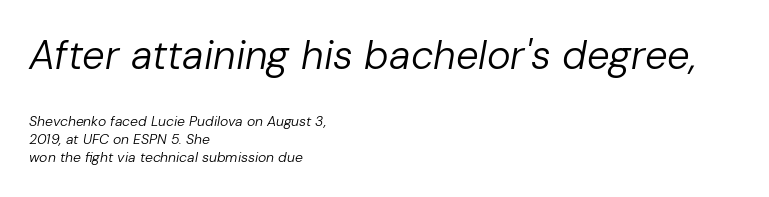
The image shows 40 px regular-weight type, italic (leaning right); set left-aligned, normal line spacing (1.28x), normal letter spacing, not underlined; the first (top) block is 2.86x larger; low stroke contrast and a medium x-height.
